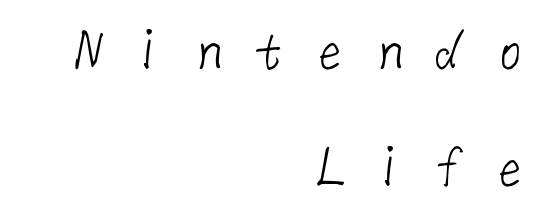
The image shows 62 px light sans-serif type; set right-aligned, line spacing 1.89x, unusually wide letter spacing (+0.47 em), not underlined; low stroke contrast and a medium x-height.
